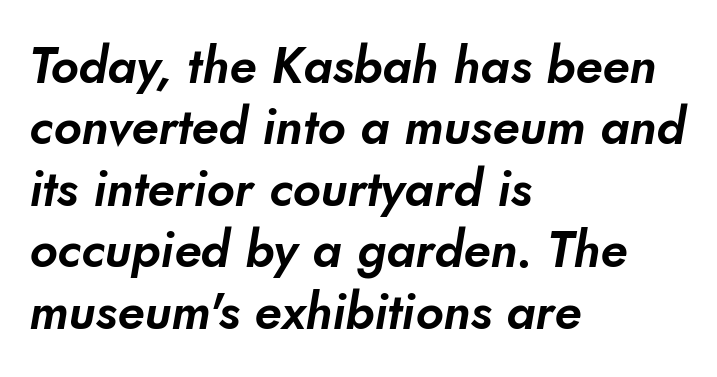
The image shows 50 px sans-serif type; set left-aligned, line spacing 1.23x, normal letter spacing, not underlined; low stroke contrast and a small x-height.
